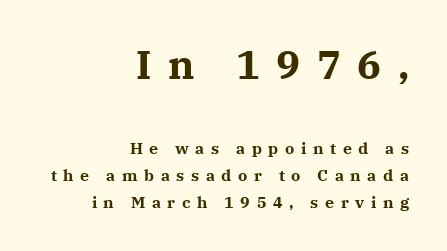
The letters are spread apart with noticeably loose tracking. Large over small — that's the arrangement of the two blocks here. Note the varied advance widths — an 'i' is clearly narrower than an 'm'. How would I describe the line gaps? Plain and ordinary.
